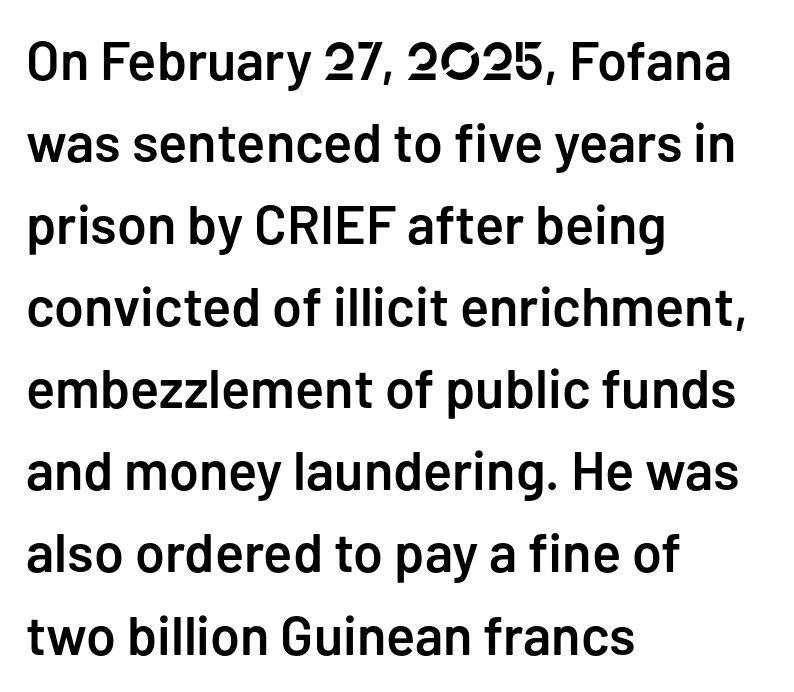
{"serif": "no", "italic": "no", "bold": "semi", "weight": "semibold", "width": "normal", "stroke_contrast": "low", "x_height": "medium", "monospaced": "no", "underline": "no", "align": "left", "line_spacing": "normal", "line_spacing_ratio": 1.52, "letter_spacing": "normal", "letter_spacing_em": 0.0, "glyph_px": 54}
